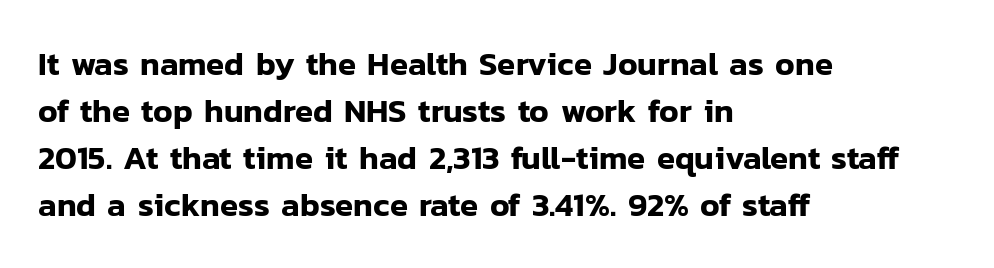
Q: Is the text italic (slanted)? A: No, it is upright.
Q: Is the typeface a serif or a sans-serif typeface? A: Sans-serif.
Q: Is the text underlined? A: No.
Q: How is the paragraph aligned? A: Left-aligned.
Q: Is the spacing between letters normal or unusually wide? A: Normal.
Q: Is the spacing between lines tight, normal or loose? A: Normal.
Q: Width (condensed, normal, or wide)? A: Normal.
Q: Stroke contrast? A: Low.
Q: x-height? A: Medium.
Q: Monospaced? A: No.
